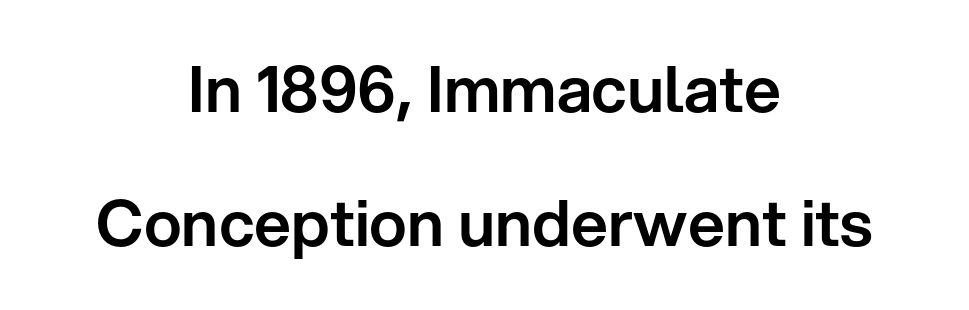
Q: Is the text italic (slanted)? A: No, it is upright.
Q: Is the typeface a serif or a sans-serif typeface? A: Sans-serif.
Q: Is the text underlined? A: No.
Q: How is the paragraph aligned? A: Centered.
Q: Is the spacing between letters normal or unusually wide? A: Normal.
Q: Is the spacing between lines tight, normal or loose? A: Loose.
Q: Width (condensed, normal, or wide)? A: Normal.
Q: Stroke contrast? A: Low.
Q: x-height? A: Medium.
Q: Monospaced? A: No.
